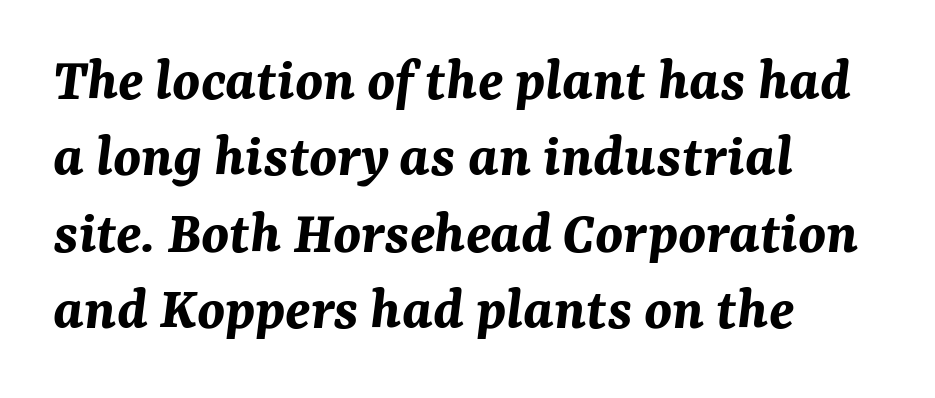
The characters look thick and weighty, a clear bold. In terms of letterspacing, this is plain default setting. The glyphs look as if they've been sheared to an angle. Short and long lines alike share a common starting point at left. Character widths vary here, with narrow letters taking less room than wide ones. Glance below the letters and you will spot only blank space.
